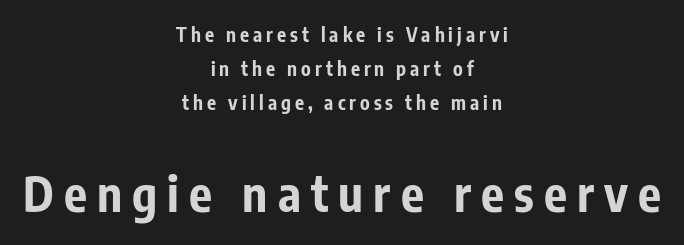
The image shows 48 px bold, condensed sans-serif type, upright; set centered, line spacing 1.78x, unusually wide letter spacing (+0.21 em), not underlined; the second (bottom) block is 2.53x larger; low stroke contrast and a medium x-height.
